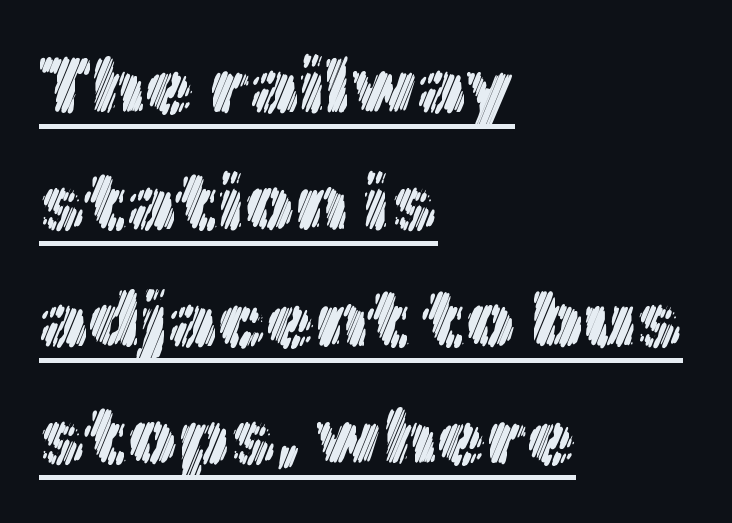
Q: Is the text italic (slanted)? A: No, it is upright.
Q: Is the text underlined? A: Yes.
Q: How is the paragraph aligned? A: Left-aligned.
Q: Is the spacing between letters normal or unusually wide? A: Normal.
Q: Is the spacing between lines tight, normal or loose? A: Normal.
Q: Width (condensed, normal, or wide)? A: Normal.
Q: x-height? A: Medium.
Q: Monospaced? A: No.
